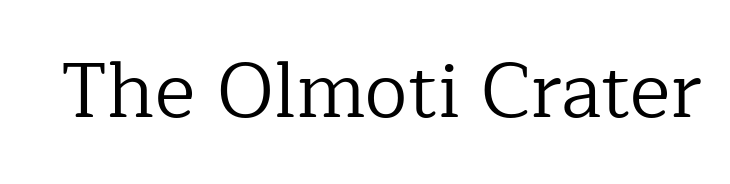
{"serif": "yes", "italic": "no", "bold": "no", "weight": "regular", "width": "normal", "stroke_contrast": "low", "x_height": "medium", "monospaced": "no", "underline": "no", "letter_spacing": "normal", "letter_spacing_em": 0.0, "glyph_px": 77}
